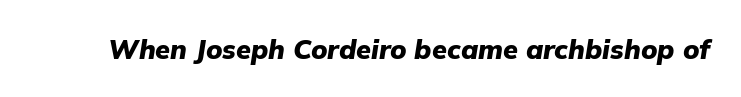
The image shows 27 px bold type, italic (leaning right); set normal letter spacing, not underlined.
